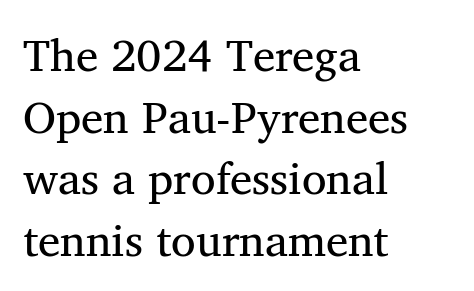
{"serif": "yes", "bold": "no", "weight": "regular", "width": "normal", "stroke_contrast": "medium", "x_height": "medium", "monospaced": "no", "underline": "no", "align": "left", "line_spacing": "normal", "line_spacing_ratio": 1.37, "letter_spacing": "normal", "letter_spacing_em": 0.0, "glyph_px": 45}
